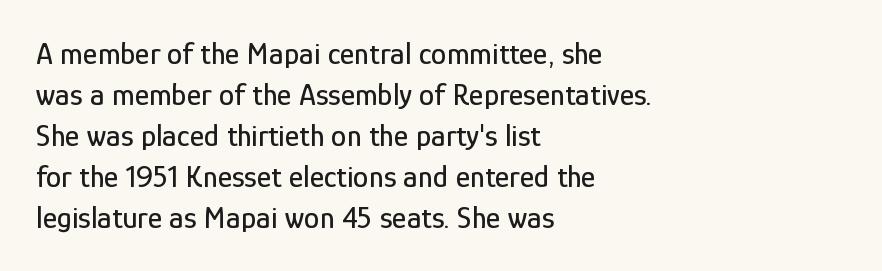
The image shows 31 px condensed sans-serif type, upright; set left-aligned, normal line spacing (1.32x), normal letter spacing, not underlined; low stroke contrast and a medium x-height.
